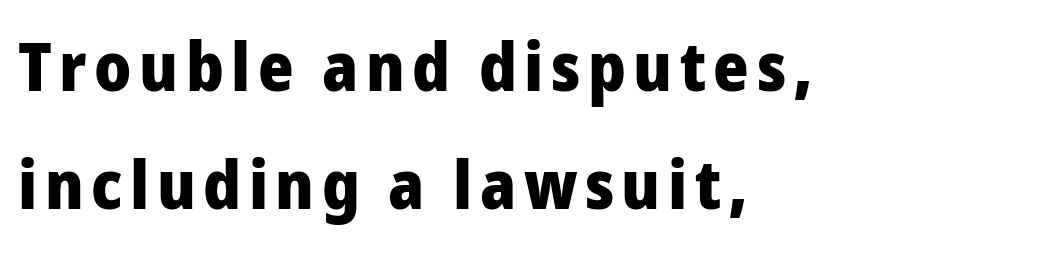
Q: Is the text bold? A: Yes.
Q: Is the text italic (slanted)? A: No, it is upright.
Q: Is the typeface a serif or a sans-serif typeface? A: Sans-serif.
Q: Is the text underlined? A: No.
Q: How is the paragraph aligned? A: Left-aligned.
Q: Width (condensed, normal, or wide)? A: Normal.
Q: Stroke contrast? A: Low.
Q: x-height? A: Medium.
Q: Monospaced? A: No.
